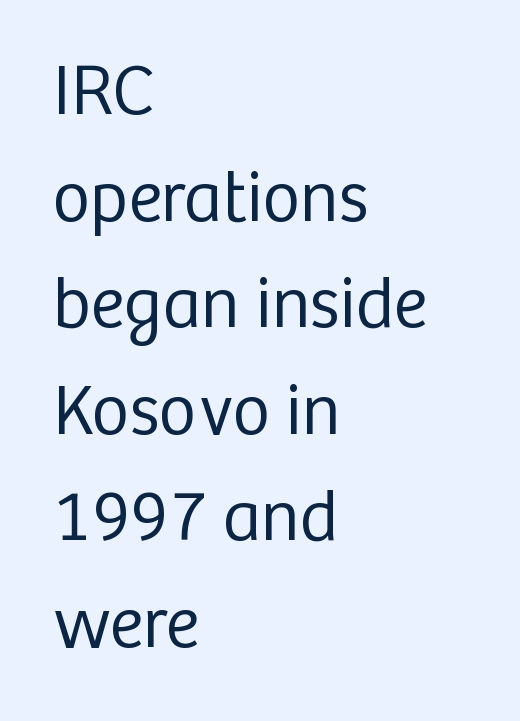
The type family on display is of the sans-serif kind. A typesetter would call this proportional, since set widths differ per character. There is no visible air inserted between adjacent glyphs. In terms of posture, this sample is upright. Alignment: flush left. Only glyphs here, with clear space below each row.
